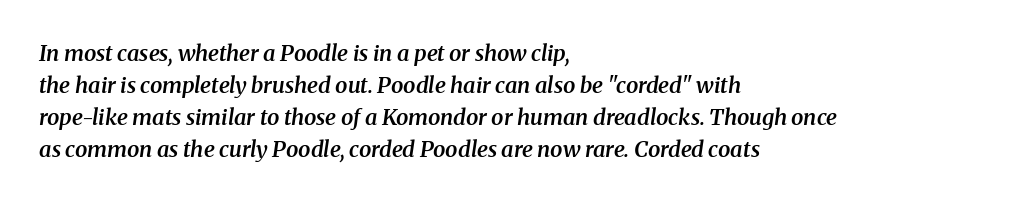
{"italic": "yes", "lean": "right", "slant_degrees": 8, "bold": "semi", "underline": "no", "align": "left", "line_spacing": "normal", "line_spacing_ratio": 1.46, "letter_spacing": "normal", "letter_spacing_em": 0.0, "glyph_px": 22}
